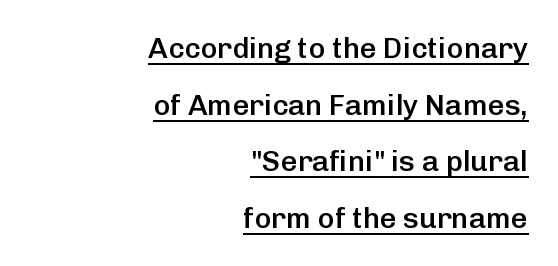
Q: Is the text bold? A: Semi-bold.
Q: Is the text italic (slanted)? A: No, it is upright.
Q: Is the typeface a serif or a sans-serif typeface? A: Sans-serif.
Q: Is the text underlined? A: Yes.
Q: How is the paragraph aligned? A: Right-aligned.
Q: Is the spacing between letters normal or unusually wide? A: Normal.
Q: Is the spacing between lines tight, normal or loose? A: Loose.
Q: Width (condensed, normal, or wide)? A: Normal.
Q: Stroke contrast? A: Low.
Q: x-height? A: Medium.
Q: Monospaced? A: No.
